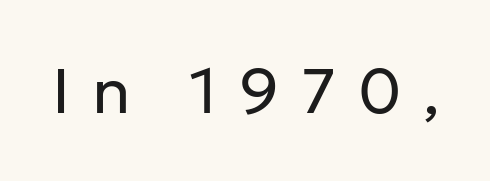
{"serif": "no", "italic": "no", "bold": "no", "weight": "regular", "width": "normal", "stroke_contrast": "low", "x_height": "medium", "monospaced": "no", "underline": "no", "letter_spacing": "wide", "letter_spacing_em": 0.34, "glyph_px": 64}
